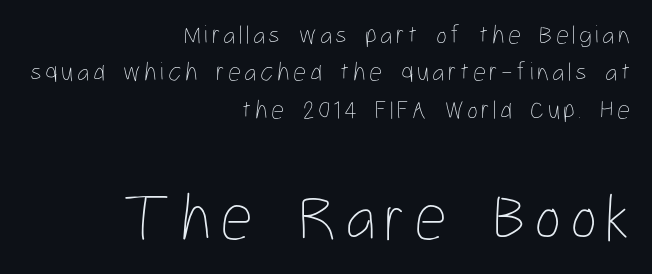
The letters in the lower block stand taller than those in the block above. Beneath every word, the page is bare. The leading is moderate, giving the passage an even texture. This is the regular roman posture of the typeface. Think of a printed novel: that variable character pitch is what you see here. The paragraph has a hard right edge and a soft left edge.
